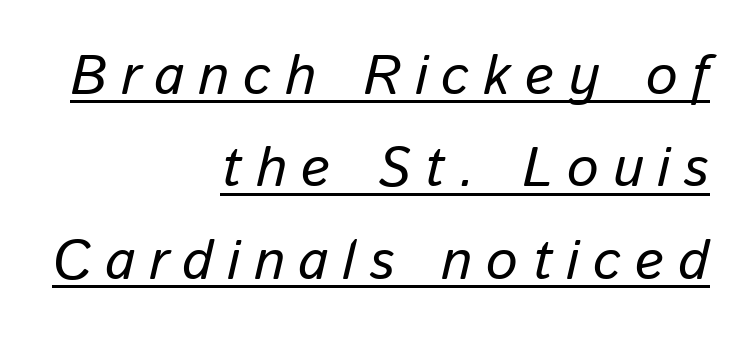
Which margin do the lines hug? The right one — the left edge is uneven. Looks like regular typesetting: each glyph gets only the width it needs. Baseline-to-baseline distance is the conventional proportion of letter height. The rendering uses the underline text-decoration. The letterforms stand isolated, each surrounded by extra space.
